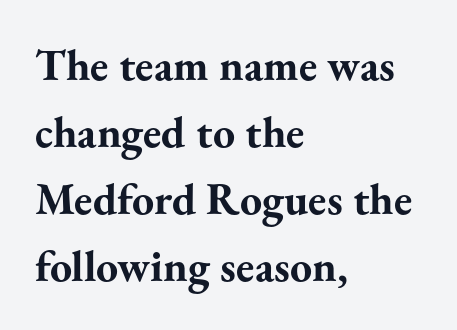
The image shows 44 px bold serif type, upright; set left-aligned, normal line spacing (1.52x), normal letter spacing, not underlined; medium stroke contrast and a small x-height.
